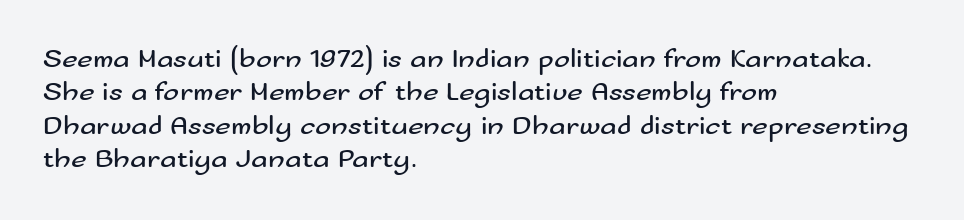
No letter is thick-stroked: the sample isn't bold. This rendering leaves character spacing at its baseline value. A bare baseline throughout the passage. Line beginnings align vertically; line endings do not. This sample uses an upright cut, with every glyph sitting square on the baseline.
